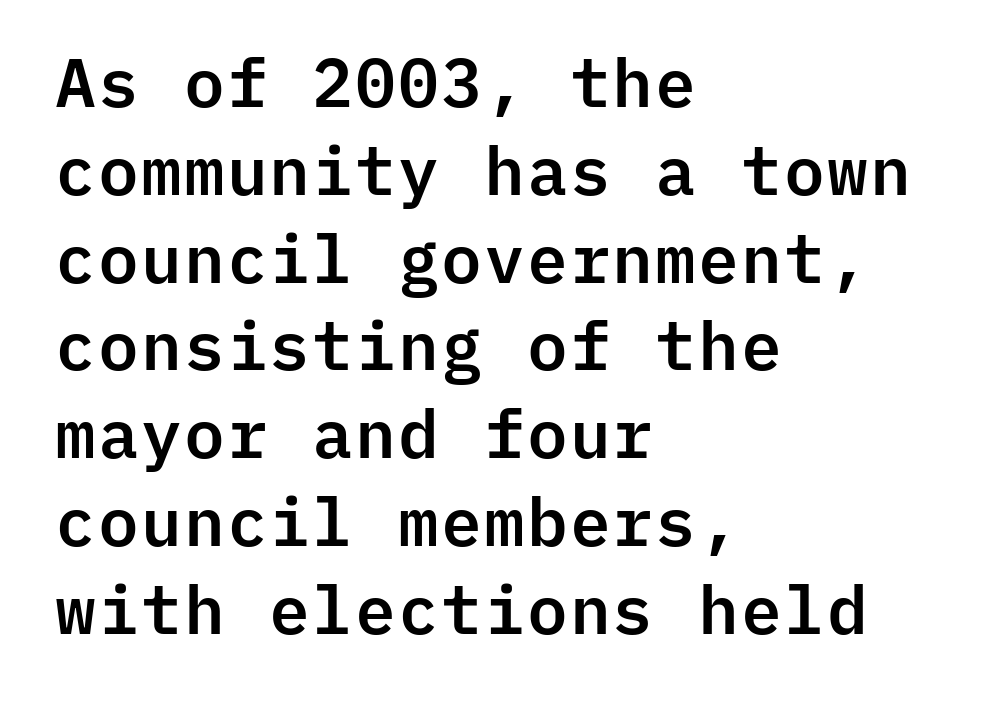
Honestly, there is no underline to notice here at all. These lines were composed using upright roman letters. Look at the tracking — it's just the regular setting, nothing added. Short and long lines alike share a common starting point at left. A typesetter would call this leading conventional body-copy spacing. Each letter, wide or thin by design, is forced into the same width here.
